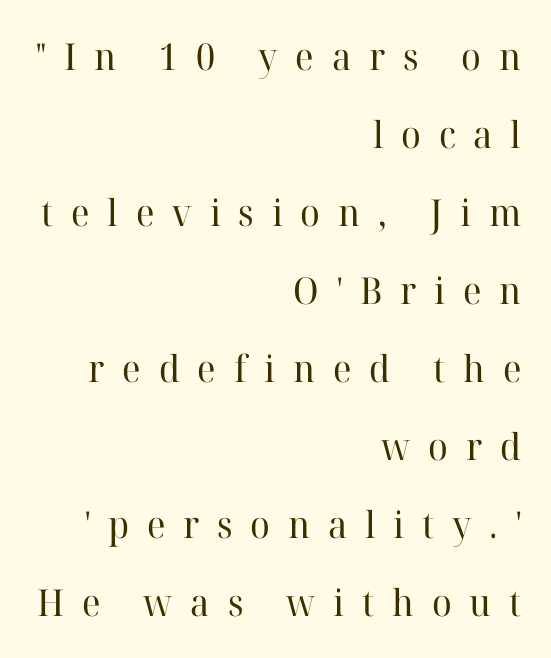
{"serif": "yes", "italic": "no", "bold": "no", "weight": "regular", "width": "normal", "stroke_contrast": "high", "x_height": "medium", "monospaced": "no", "underline": "no", "align": "right", "line_spacing": "loose", "line_spacing_ratio": 2.11, "letter_spacing": "wide", "letter_spacing_em": 0.48, "glyph_px": 37}
